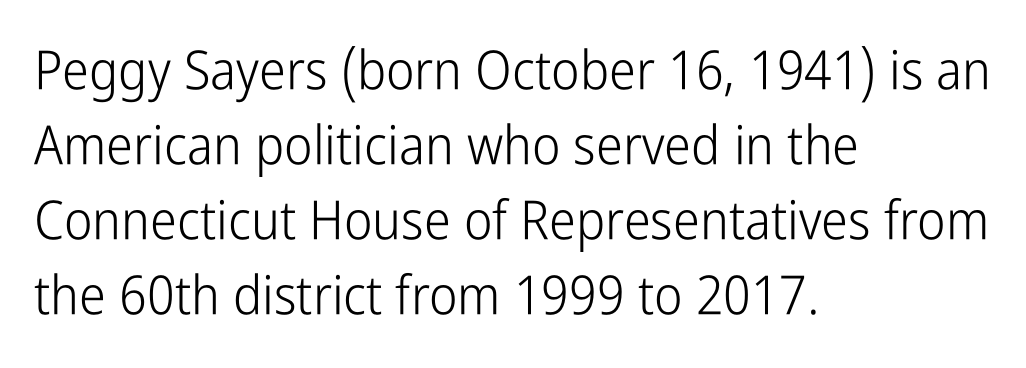
{"serif": "no", "italic": "no", "bold": "no", "weight": "light", "width": "condensed", "stroke_contrast": "low", "x_height": "medium", "monospaced": "no", "underline": "no", "align": "left", "line_spacing": "normal", "line_spacing_ratio": 1.39, "letter_spacing": "normal", "letter_spacing_em": 0.0, "glyph_px": 54}
